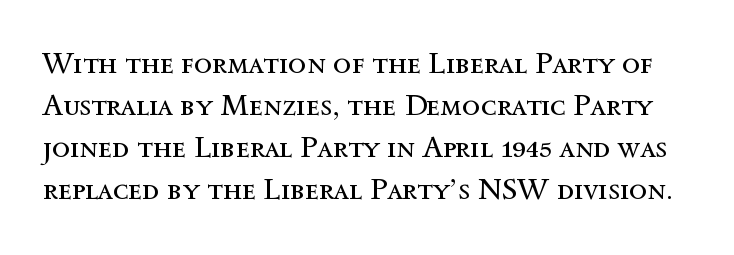
The image shows 30 px regular-weight type, upright; set normal line spacing (1.4x), normal letter spacing, not underlined; a medium x-height.
